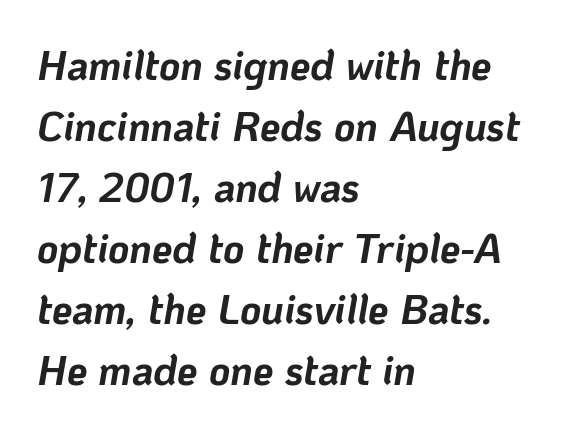
Q: Is the text bold? A: Yes.
Q: Is the text italic (slanted)? A: Yes, it leans right by about 10 degrees.
Q: Is the text underlined? A: No.
Q: How is the paragraph aligned? A: Left-aligned.
Q: Is the spacing between letters normal or unusually wide? A: Normal.
Q: Is the spacing between lines tight, normal or loose? A: Normal.
Q: Width (condensed, normal, or wide)? A: Normal.
Q: Stroke contrast? A: Low.
Q: x-height? A: Medium.
Q: Monospaced? A: No.
